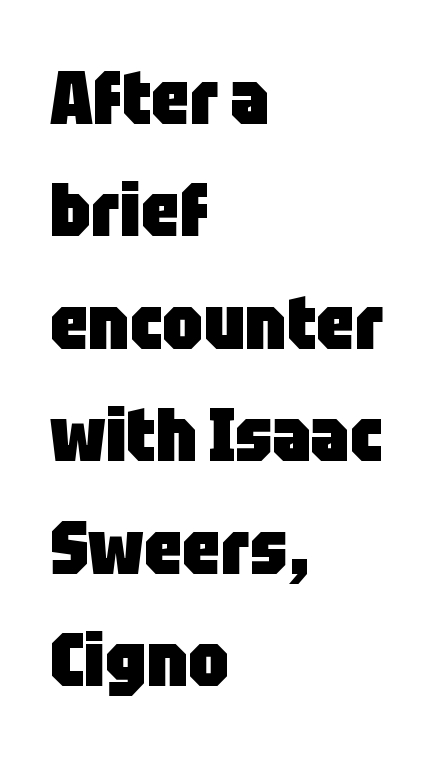
A sans-serif font was chosen for this passage. Is there much room between lines? A standard amount, neither cramped nor airy. Is the block centered? No — it sits flush against the left margin. Has an underline been added? It has not. Set as a true bold cut, around the 700 mark. The lettering holds an erect, upright posture throughout.
